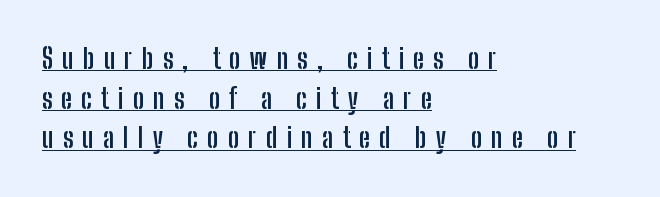
Glyph-to-glyph distance is far greater than everyday printed text. This block has exactly the height ordinary leading produces. The sample's only ornament is a line tracing under the words. Notice how the stems are strictly vertical — no italics here. If you drew a ruler down the left edge, every line would touch it. These words are printed bold, with thick strokes throughout.
